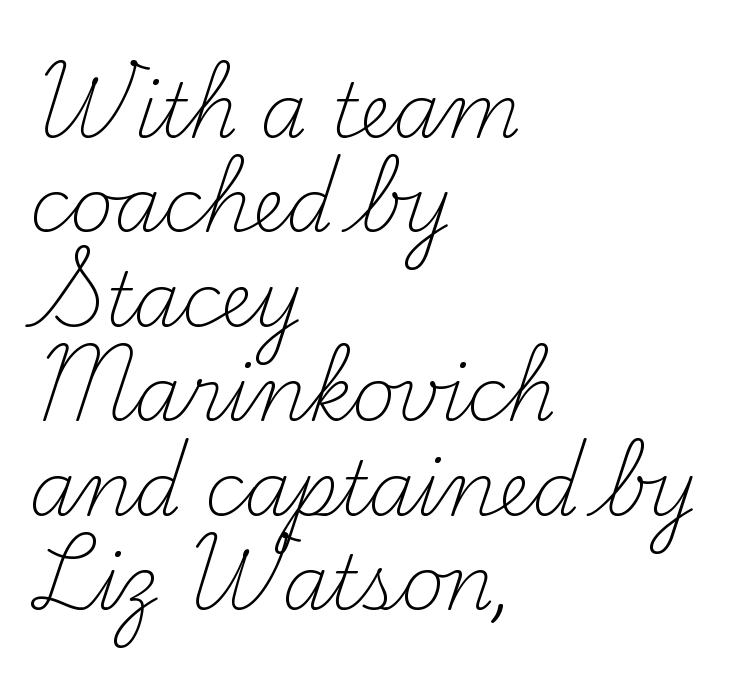
The image shows 75 px light type; set left-aligned, normal line spacing (1.26x), normal letter spacing, not underlined; medium stroke contrast and a small x-height.
